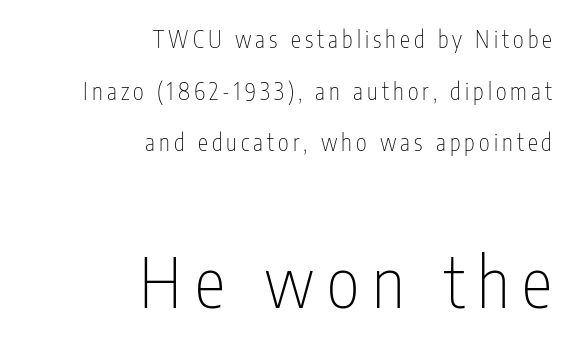
A typesetter would call this proportional, since set widths differ per character. Italic: no, the glyphs are upright roman. Weight: not bold — regular or lighter. These two chunks differ in scale, with the bottom chunk taking the larger measure. The designer went with a sans here, leaving each stem footless.
